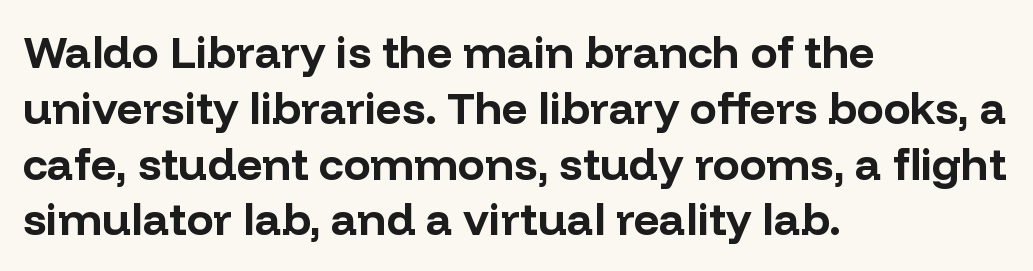
The image shows 45 px bold sans-serif type, upright; set left-aligned, line spacing 1.24x, normal letter spacing, not underlined; low stroke contrast and a medium x-height.
